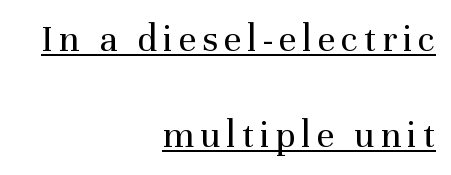
The image shows 39 px regular-weight serif type, upright; set right-aligned, loose line spacing (2.47x), underlined; medium stroke contrast and a medium x-height.
